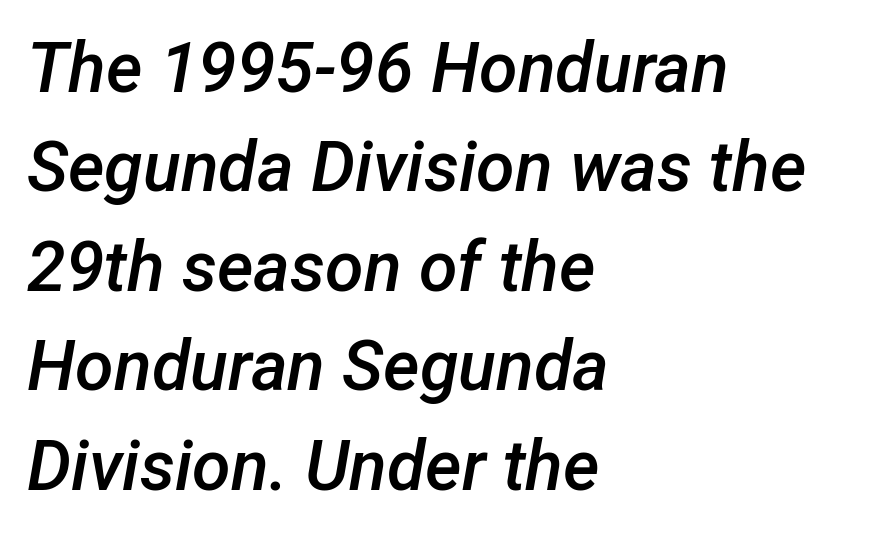
Q: Is the text bold? A: Semi-bold.
Q: Is the text italic (slanted)? A: Yes, it leans right by about 12 degrees.
Q: Is the text underlined? A: No.
Q: How is the paragraph aligned? A: Left-aligned.
Q: Is the spacing between letters normal or unusually wide? A: Normal.
Q: Is the spacing between lines tight, normal or loose? A: Normal.
Q: Width (condensed, normal, or wide)? A: Normal.
Q: Stroke contrast? A: Low.
Q: x-height? A: Medium.
Q: Monospaced? A: No.
